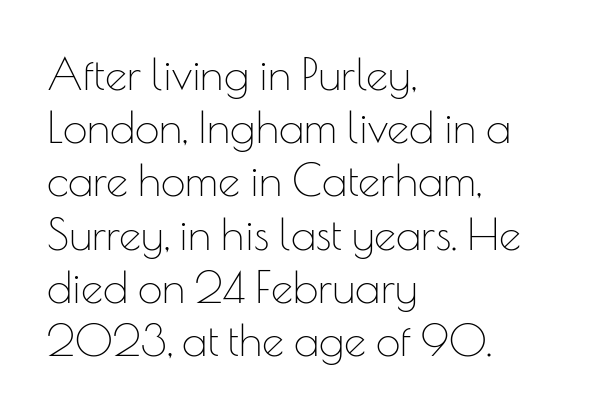
To sum up the face: it is a sans, with no serifs. Is the type heavy? It reads as light-to-regular instead. Any mark beneath the type? The region is blank. Ordinary non-slanted type is in use. The setting favours the left margin, as ordinary paragraphs usually do.
